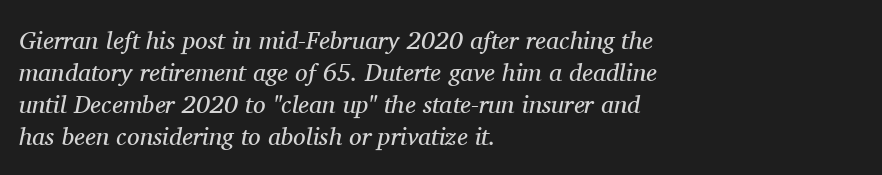
These lines are set flush left with a ragged right edge. Italic? Definitely — the glyphs are oblique. Plain, unruled lines of type. Normally led — the rows are evenly, conventionally spaced.
